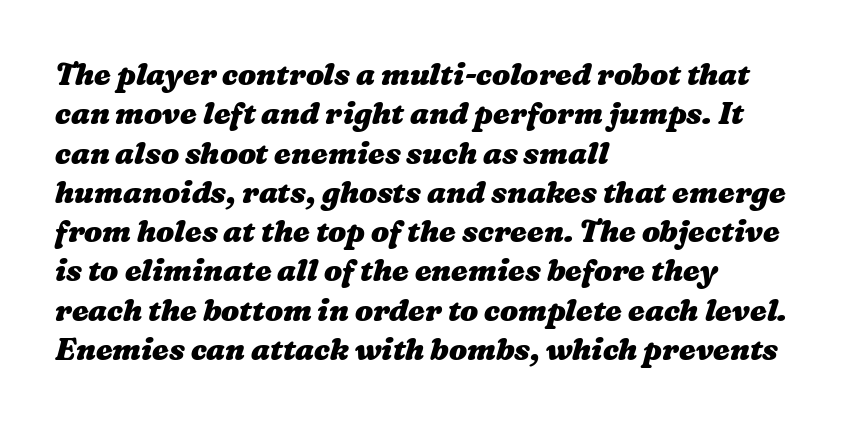
The image shows 30 px heavy, wide type; set left-aligned, normal line spacing (1.31x), normal letter spacing, not underlined; medium stroke contrast and a medium x-height.
